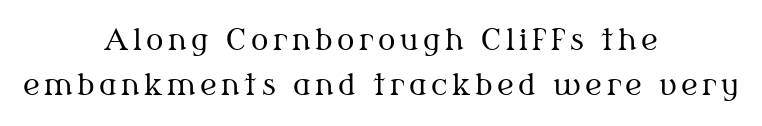
Q: Is the text bold? A: No.
Q: Is the text italic (slanted)? A: No, it is upright.
Q: Is the typeface a serif or a sans-serif typeface? A: Serif.
Q: Is the text underlined? A: No.
Q: How is the paragraph aligned? A: Centered.
Q: Is the spacing between lines tight, normal or loose? A: Normal.
Q: Width (condensed, normal, or wide)? A: Normal.
Q: Stroke contrast? A: Medium.
Q: x-height? A: Medium.
Q: Monospaced? A: No.
